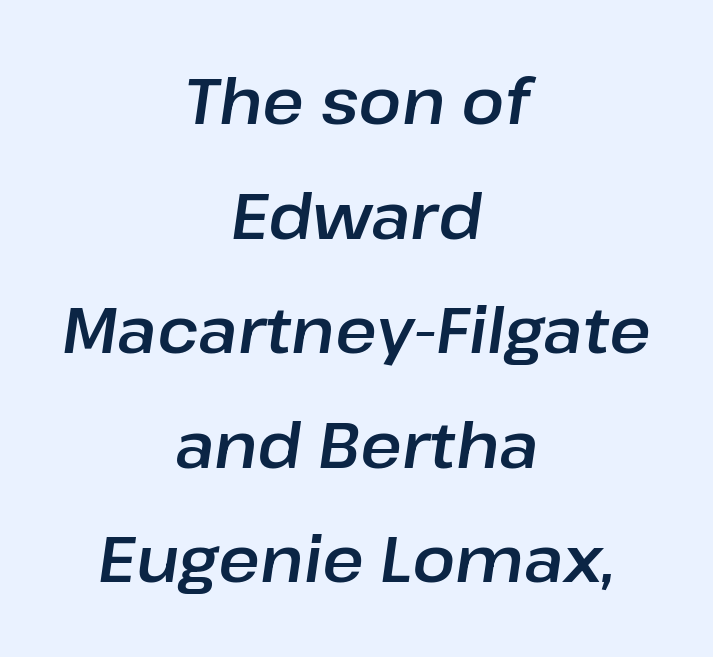
Leftover space on each line is divided equally before and after the words. Descenders are the only things crossing below the line. Here the glyphs are tracked normally, forming tight word shapes. An italicized treatment has been applied to the whole sample. Do the characters align in a grid? No, the font is proportional.
